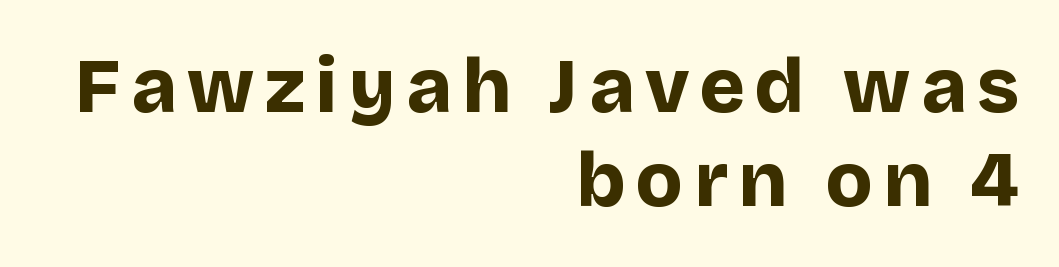
This is roman type, the default non-slanted kind. The space directly below the letters is spotless. Looks like regular typesetting: each glyph gets only the width it needs. The rendering uses a bold face; every stroke is thick and dark. This is sans-serif lettering, the kind often seen on screens and signage. Line endings align vertically; line beginnings do not.
